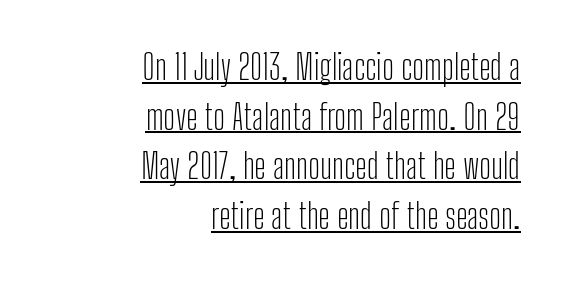
The image shows 34 px light, condensed sans-serif type, upright; set right-aligned, normal line spacing (1.46x), normal letter spacing, underlined; low stroke contrast and a medium x-height.
